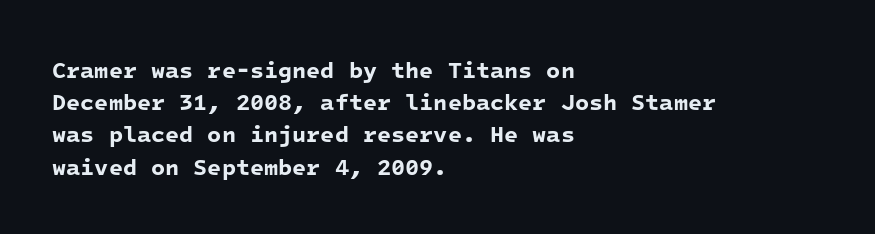
The image shows 23 px bold type; set left-aligned, normal line spacing (1.4x), normal letter spacing, not underlined.
